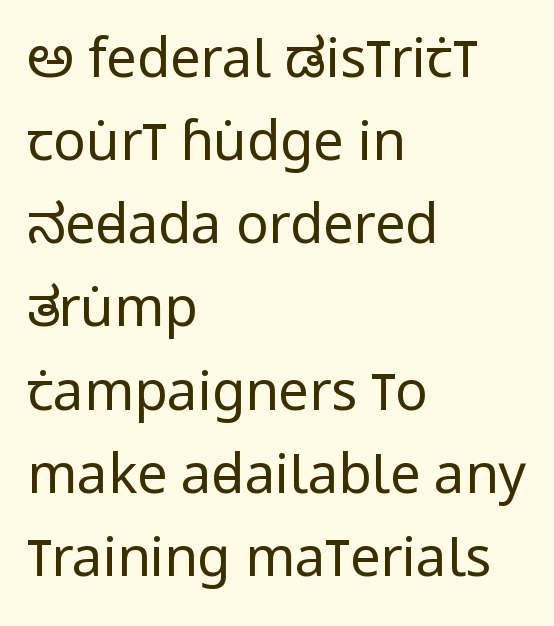
The image shows 54 px regular-weight, condensed sans-serif type, upright; set left-aligned, normal line spacing (1.54x), normal letter spacing, not underlined; low stroke contrast and a large x-height.
